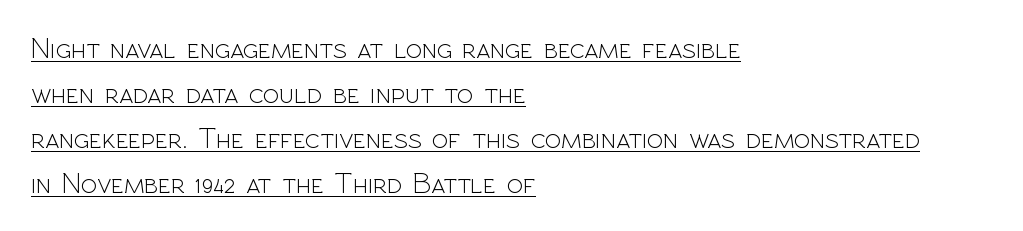
The image shows 30 px light sans-serif type, upright; set left-aligned, normal line spacing (1.5x), normal letter spacing, underlined; a medium x-height.
